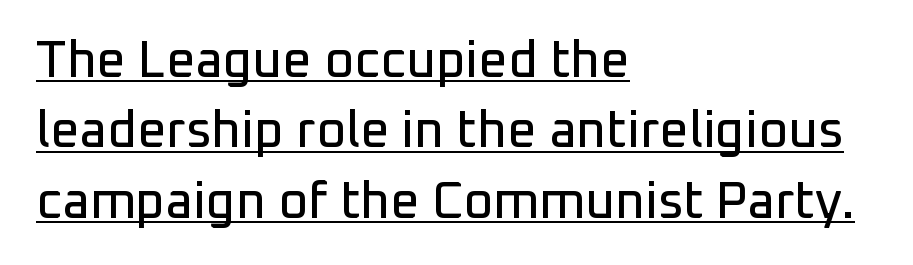
{"serif": "no", "italic": "no", "width": "normal", "stroke_contrast": "low", "x_height": "medium", "monospaced": "no", "underline": "yes", "align": "left", "line_spacing": "normal", "line_spacing_ratio": 1.38, "letter_spacing": "normal", "letter_spacing_em": 0.0, "glyph_px": 51}
